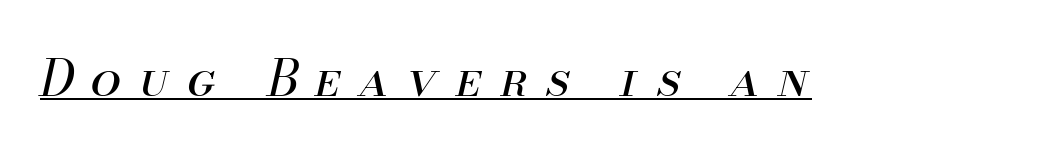
{"italic": "yes", "lean": "right", "slant_degrees": 13, "bold": "no", "weight": "regular", "width": "normal", "stroke_contrast": "medium", "x_height": "small", "monospaced": "no", "underline": "yes", "letter_spacing": "wide", "letter_spacing_em": 0.38, "glyph_px": 49}
